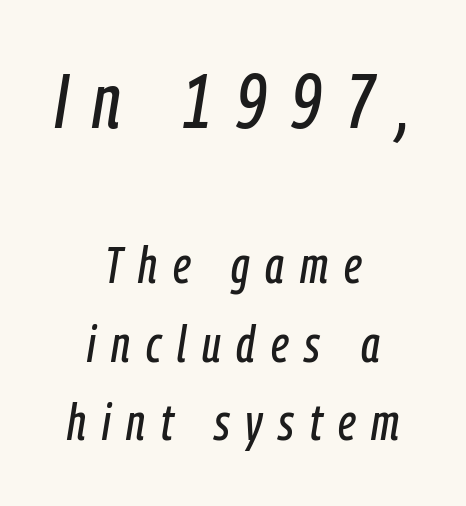
The image shows 77 px condensed type, italic (leaning right); set centered, normal line spacing (1.54x), unusually wide letter spacing (+0.31 em), not underlined; the first (top) block is 1.51x larger; low stroke contrast and a medium x-height.
